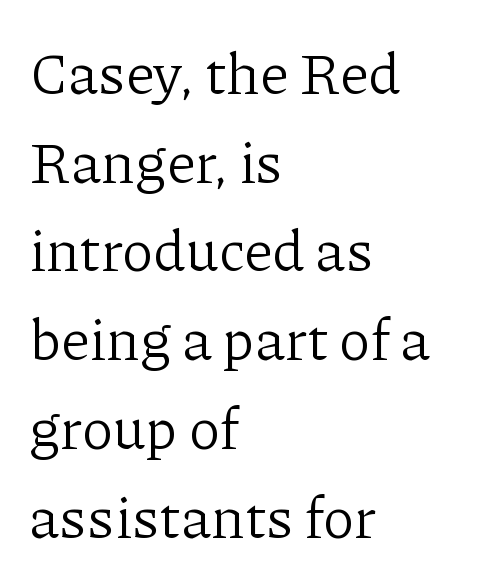
Stem width sits at or under what a default text font uses. A serif font was chosen for this passage. In CSS terms this would be text-align: left. Each new line begins a customary step beneath the previous one.
